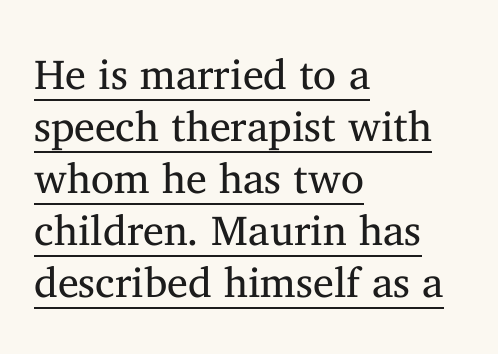
{"serif": "yes", "italic": "no", "bold": "no", "weight": "regular", "width": "normal", "stroke_contrast": "medium", "x_height": "medium", "monospaced": "no", "underline": "yes", "align": "left", "line_spacing_ratio": 1.24, "letter_spacing": "normal", "letter_spacing_em": 0.0, "glyph_px": 42}
